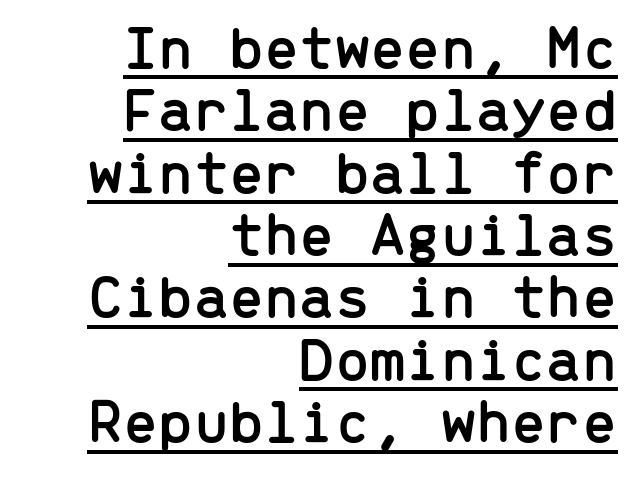
Which margin do the lines hug? The right one — the left edge is uneven. These lines huddle together more closely than default settings would place them. Regarding serifs, this sample does without them. Each line of the rendering has a horizontal stroke beneath the glyphs.
